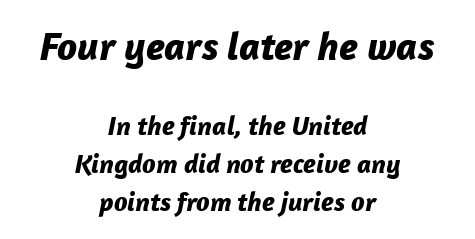
Short note: letters normally spaced. The baseline area is clear. Emphasis by weight is at full strength: bold. The face used here is proportionally spaced, like ordinary book or web type. Does the copy run flush right? No — it is centered line by line.
